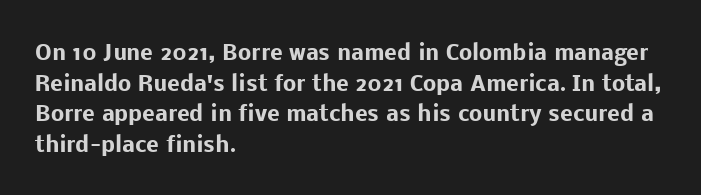
Q: Is the text bold? A: Yes.
Q: Is the text italic (slanted)? A: No, it is upright.
Q: Is the text underlined? A: No.
Q: How is the paragraph aligned? A: Left-aligned.
Q: Is the spacing between letters normal or unusually wide? A: Normal.
Q: Is the spacing between lines tight, normal or loose? A: Normal.
